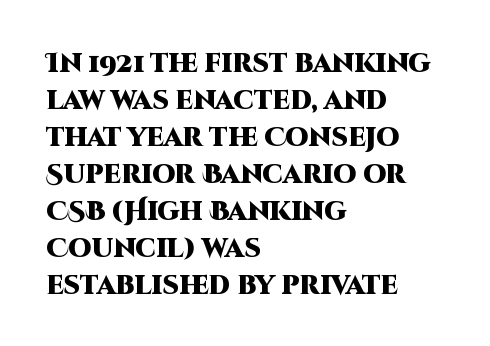
These words are printed bold, with thick strokes throughout. Between one letter and the next there's only the usual sliver of space. The letters stand straight up with perfectly vertical stems. The rendering anchors every line to the left-hand side. The leading is moderate, giving the passage an even texture.
